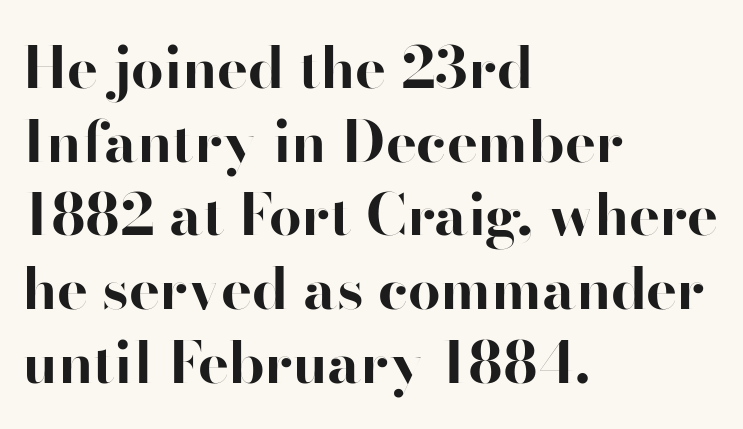
{"serif": "no", "italic": "no", "bold": "yes", "weight": "bold", "width": "normal", "stroke_contrast": "high", "x_height": "small", "monospaced": "no", "underline": "no", "align": "left", "line_spacing": "normal", "line_spacing_ratio": 1.27, "letter_spacing": "normal", "letter_spacing_em": 0.0, "glyph_px": 58}
